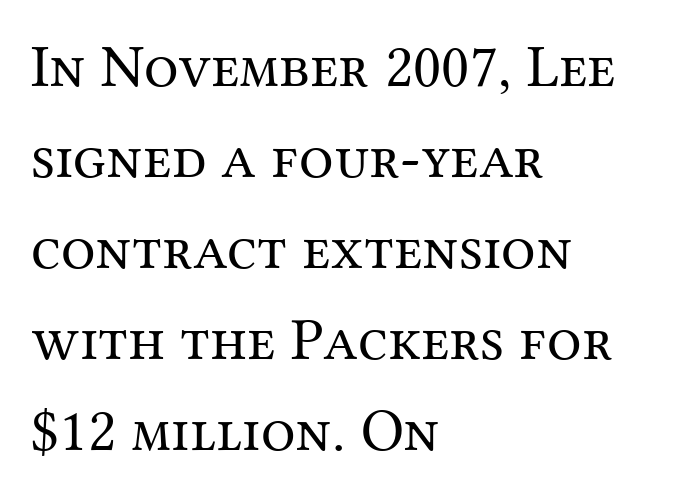
The image shows 61 px regular-weight serif type, upright; set left-aligned, normal line spacing (1.49x), normal letter spacing, not underlined; medium stroke contrast and a medium x-height.
